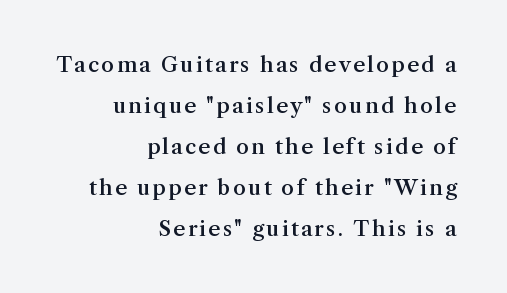
Q: Is the text bold? A: Semi-bold.
Q: Is the text italic (slanted)? A: No, it is upright.
Q: Is the text underlined? A: No.
Q: How is the paragraph aligned? A: Right-aligned.
Q: Is the spacing between lines tight, normal or loose? A: Loose.
